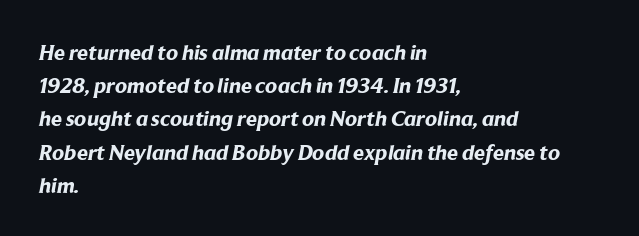
Where is the straight margin? On the left. Each row of text sits above clean, open space. Leading matches the norm, producing a regular column. The letters are bold, with thick, heavy strokes.
